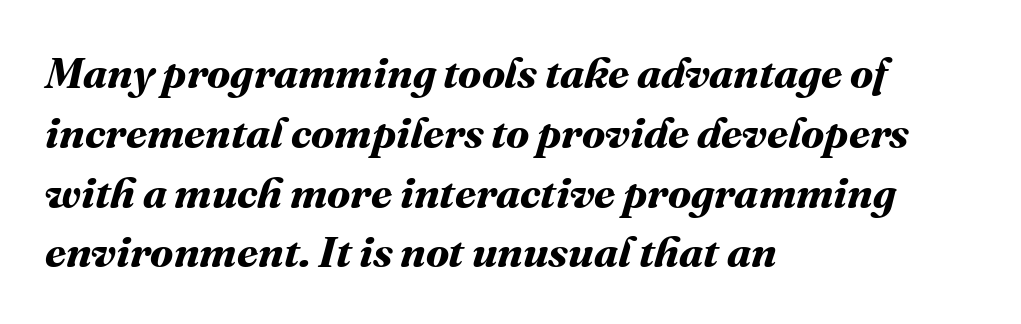
{"bold": "yes", "weight": "bold", "width": "normal", "stroke_contrast": "medium", "x_height": "medium", "monospaced": "no", "underline": "no", "align": "left", "line_spacing": "normal", "line_spacing_ratio": 1.39, "letter_spacing": "normal", "letter_spacing_em": 0.0, "glyph_px": 43}
